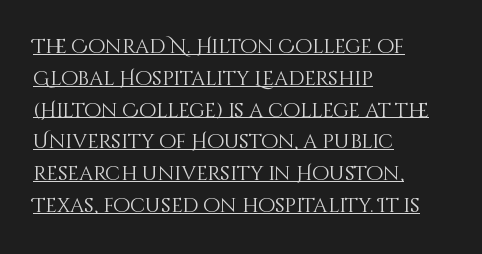
Q: Is the text bold? A: No.
Q: Is the text italic (slanted)? A: No, it is upright.
Q: Is the text underlined? A: Yes.
Q: How is the paragraph aligned? A: Left-aligned.
Q: Is the spacing between letters normal or unusually wide? A: Normal.
Q: Is the spacing between lines tight, normal or loose? A: Normal.
